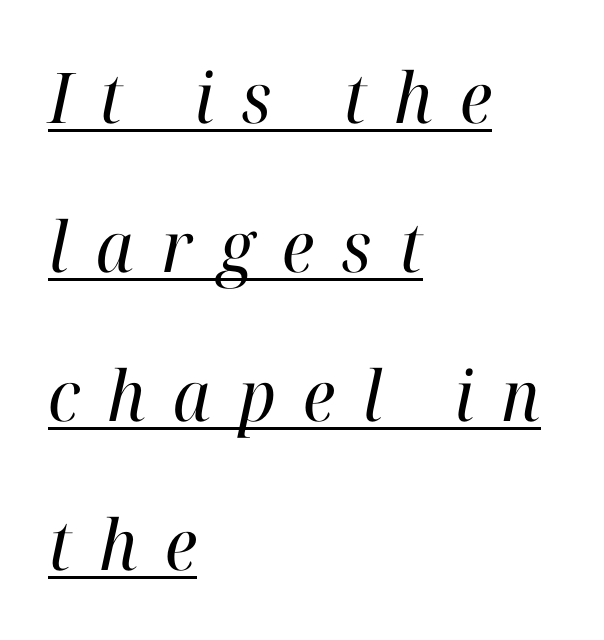
Posture: slanted. Reading down the block, your eye returns to a fixed left position each line. The gaps between neighbouring characters are conspicuously large. Is this a fixed-width face? No — the glyphs have proportional, varying widths. Underline: present.
